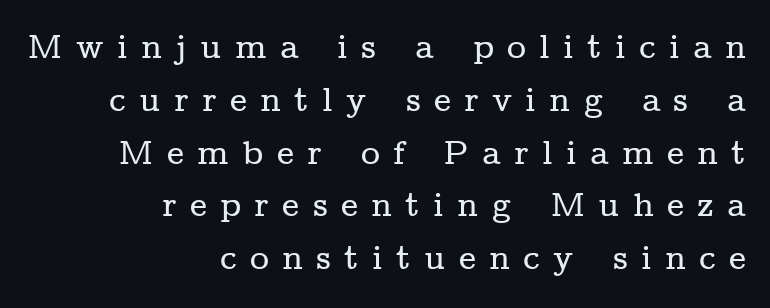
Spacing verdict: proportional, widths tailored to each character. Posture: vertical. Spacing between characters has been opened up far beyond the box default. Lines of text with bare space underneath.
